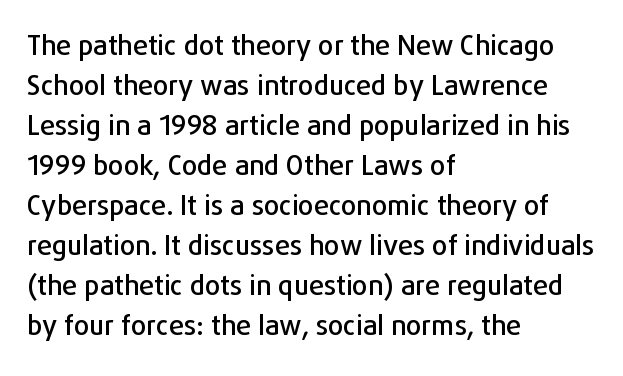
Q: Is the text italic (slanted)? A: No, it is upright.
Q: Is the text underlined? A: No.
Q: How is the paragraph aligned? A: Left-aligned.
Q: Is the spacing between letters normal or unusually wide? A: Normal.
Q: Is the spacing between lines tight, normal or loose? A: Normal.
